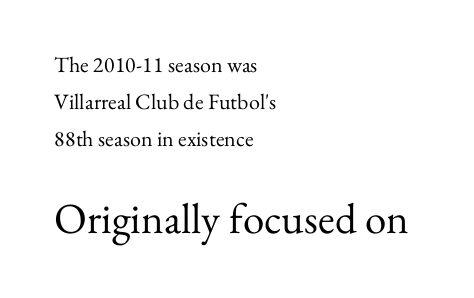
{"serif": "yes", "italic": "no", "bold": "no", "weight": "regular", "width": "normal", "stroke_contrast": "medium", "x_height": "small", "monospaced": "no", "underline": "no", "align": "left", "line_spacing": "normal", "line_spacing_ratio": 1.68, "letter_spacing": "normal", "letter_spacing_em": 0.0, "larger_block": "second", "size_ratio": 1.95, "glyph_px": 43}
